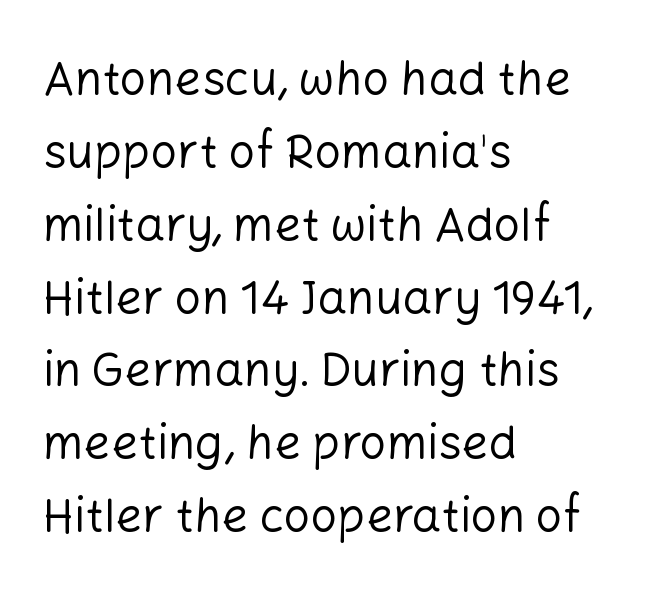
{"serif": "no", "italic": "no", "bold": "no", "weight": "regular", "width": "normal", "stroke_contrast": "low", "x_height": "medium", "monospaced": "no", "underline": "no", "align": "left", "line_spacing": "normal", "line_spacing_ratio": 1.55, "letter_spacing": "normal", "letter_spacing_em": 0.0, "glyph_px": 47}
